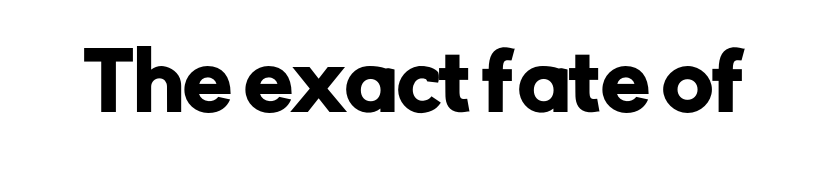
The space directly below the letters is spotless. Serif or sans? Sans — the stroke terminals are bare. The specimen reads as upright at a glance. The letters advance in unequal steps, a hallmark of proportional type. Inter-character spacing is left at the font's built-in metrics.
